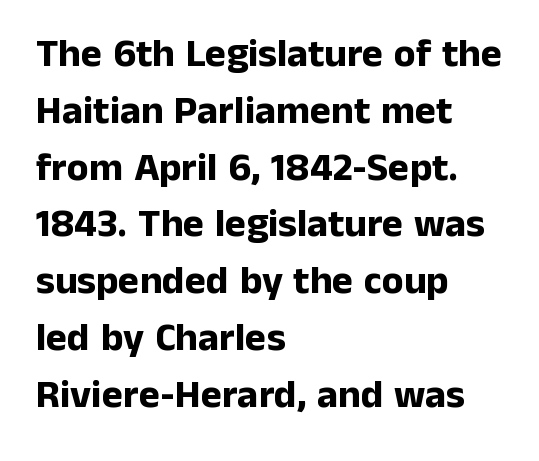
{"serif": "no", "italic": "no", "bold": "yes", "weight": "bold", "width": "normal", "stroke_contrast": "low", "x_height": "medium", "monospaced": "no", "underline": "no", "align": "left", "line_spacing": "normal", "line_spacing_ratio": 1.42, "letter_spacing": "normal", "letter_spacing_em": 0.0, "glyph_px": 40}
